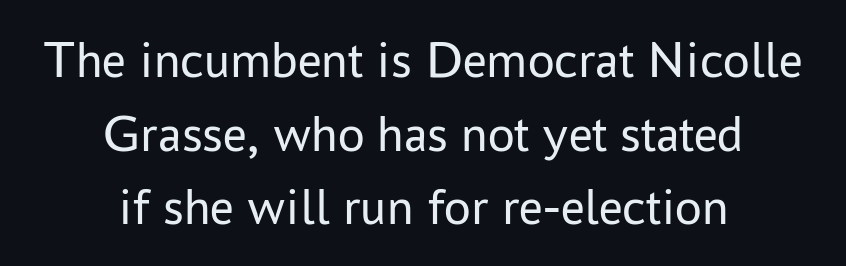
Q: Is the text bold? A: No.
Q: Is the text italic (slanted)? A: No, it is upright.
Q: Is the typeface a serif or a sans-serif typeface? A: Sans-serif.
Q: Is the text underlined? A: No.
Q: How is the paragraph aligned? A: Centered.
Q: Is the spacing between letters normal or unusually wide? A: Normal.
Q: Is the spacing between lines tight, normal or loose? A: Normal.
Q: Width (condensed, normal, or wide)? A: Normal.
Q: Stroke contrast? A: Low.
Q: x-height? A: Medium.
Q: Monospaced? A: No.
